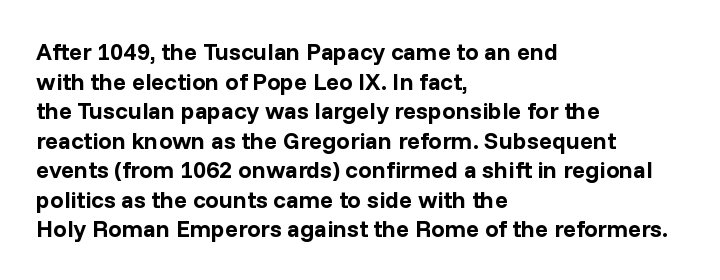
{"italic": "no", "bold": "yes", "underline": "no", "align": "left", "line_spacing_ratio": 1.23, "letter_spacing": "normal", "letter_spacing_em": 0.0, "glyph_px": 24}
